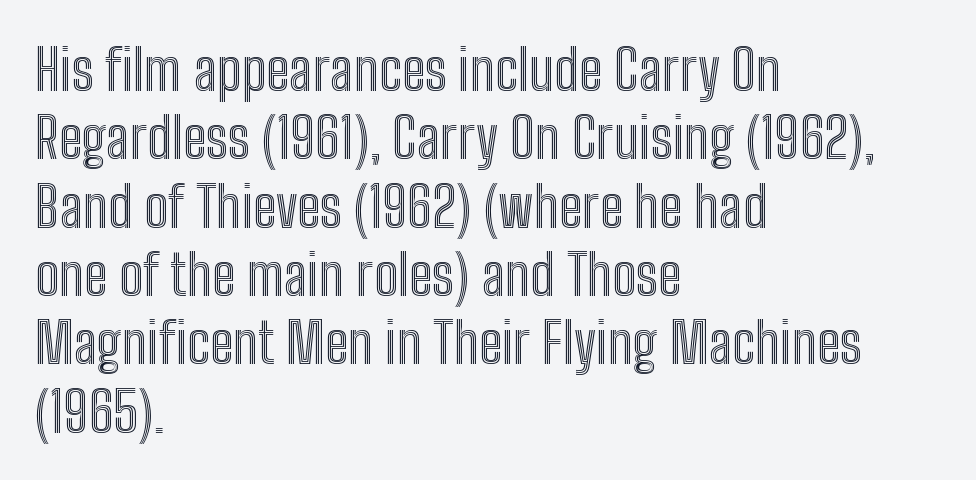
Check the space under the baseline: it is left empty. Unlike italic type, these characters show no tilt at all. Inter-character spacing is left at the font's built-in metrics. Leftover space on each line is placed entirely after the last word.
